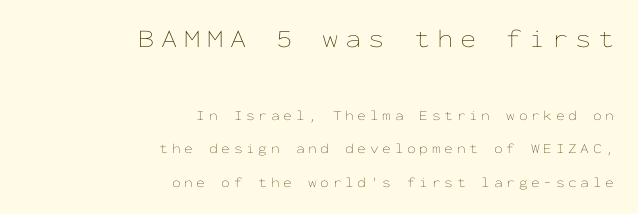
{"italic": "no", "bold": "no", "underline": "no", "align": "right", "line_spacing": "loose", "line_spacing_ratio": 2.39, "letter_spacing": "wide", "letter_spacing_em": 0.26, "larger_block": "first", "size_ratio": 1.86, "glyph_px": 26}
